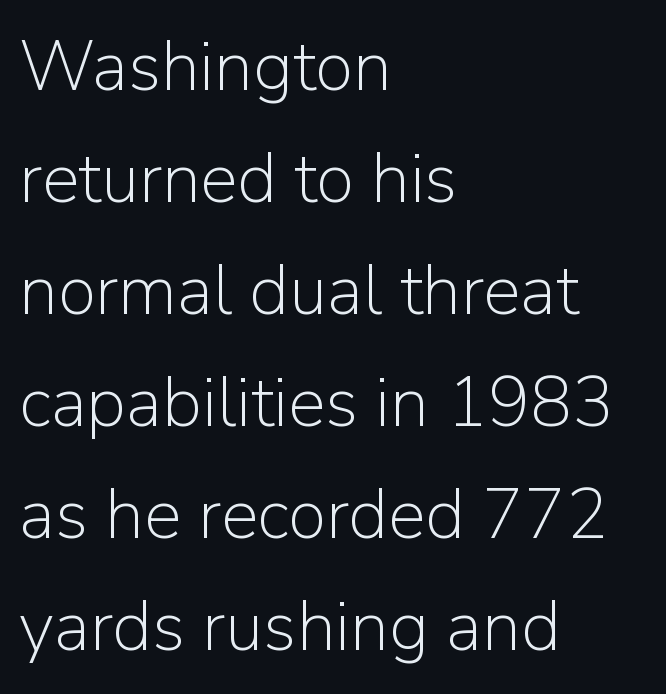
{"serif": "no", "italic": "no", "bold": "no", "weight": "light", "width": "normal", "stroke_contrast": "low", "x_height": "medium", "monospaced": "no", "underline": "no", "align": "left", "line_spacing": "normal", "line_spacing_ratio": 1.6, "letter_spacing": "normal", "letter_spacing_em": 0.0, "glyph_px": 70}
